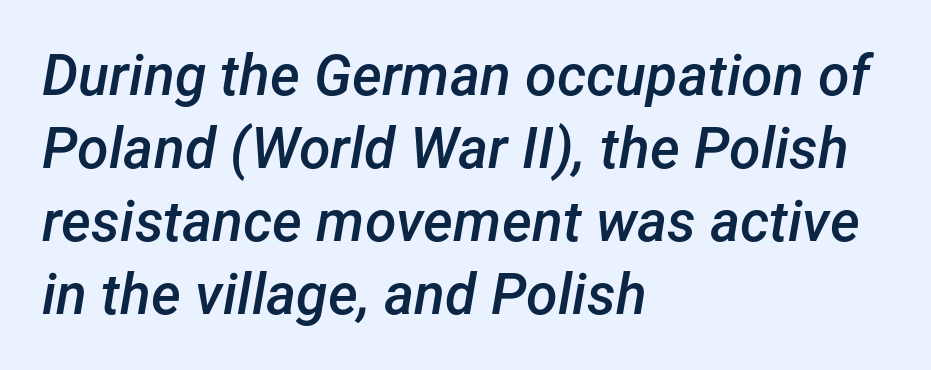
{"italic": "yes", "lean": "right", "slant_degrees": 12, "bold": "semi", "weight": "semibold", "width": "normal", "stroke_contrast": "low", "x_height": "medium", "monospaced": "no", "underline": "no", "align": "left", "line_spacing": "normal", "line_spacing_ratio": 1.28, "letter_spacing": "normal", "letter_spacing_em": 0.0, "glyph_px": 57}
